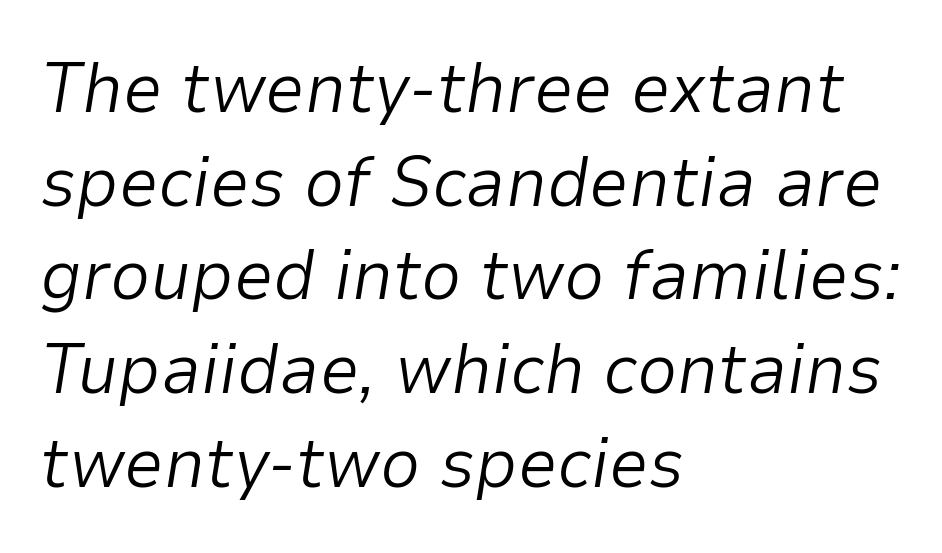
Q: Is the text bold? A: No.
Q: Is the text italic (slanted)? A: Yes, it leans right by about 9 degrees.
Q: Is the text underlined? A: No.
Q: How is the paragraph aligned? A: Left-aligned.
Q: Is the spacing between letters normal or unusually wide? A: Normal.
Q: Is the spacing between lines tight, normal or loose? A: Normal.
Q: Width (condensed, normal, or wide)? A: Normal.
Q: Stroke contrast? A: Low.
Q: x-height? A: Medium.
Q: Monospaced? A: No.
